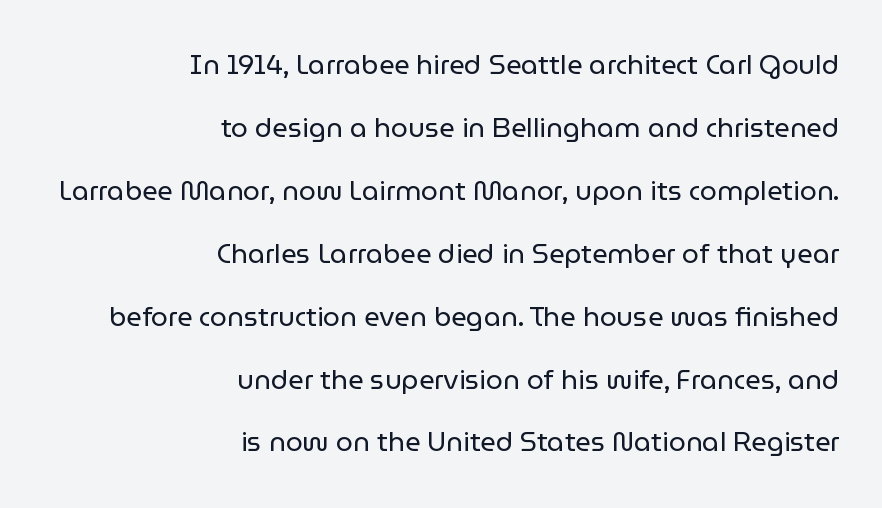
The image shows 27 px text type, upright; set right-aligned, loose line spacing (2.33x), normal letter spacing, not underlined.
